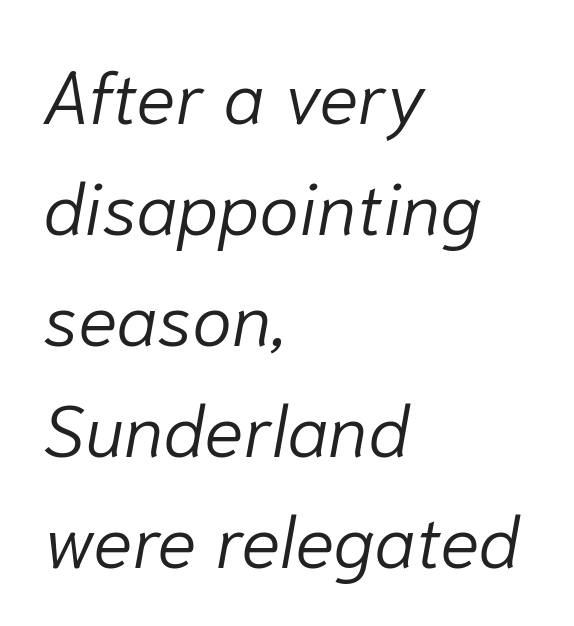
Q: Is the text bold? A: No.
Q: Is the text italic (slanted)? A: Yes, it leans right by about 10 degrees.
Q: Is the text underlined? A: No.
Q: How is the paragraph aligned? A: Left-aligned.
Q: Is the spacing between letters normal or unusually wide? A: Normal.
Q: Is the spacing between lines tight, normal or loose? A: Normal.
Q: Width (condensed, normal, or wide)? A: Normal.
Q: Stroke contrast? A: Low.
Q: x-height? A: Medium.
Q: Monospaced? A: No.
